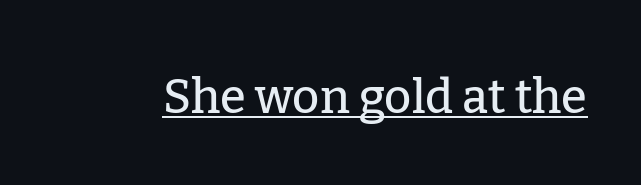
Q: Is the text italic (slanted)? A: No, it is upright.
Q: Is the typeface a serif or a sans-serif typeface? A: Serif.
Q: Is the text underlined? A: Yes.
Q: Is the spacing between letters normal or unusually wide? A: Normal.
Q: Width (condensed, normal, or wide)? A: Normal.
Q: Stroke contrast? A: Low.
Q: x-height? A: Medium.
Q: Monospaced? A: No.
